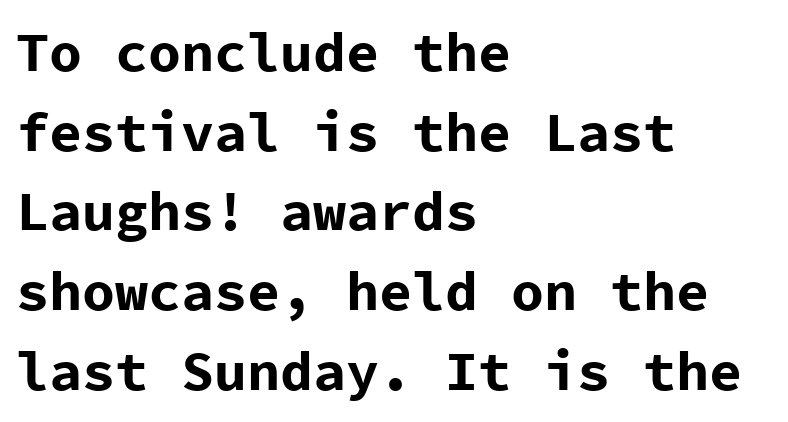
The image shows 55 px bold sans-serif type, upright, monospaced; set left-aligned, normal line spacing (1.45x), normal letter spacing, not underlined; low stroke contrast and a medium x-height.
